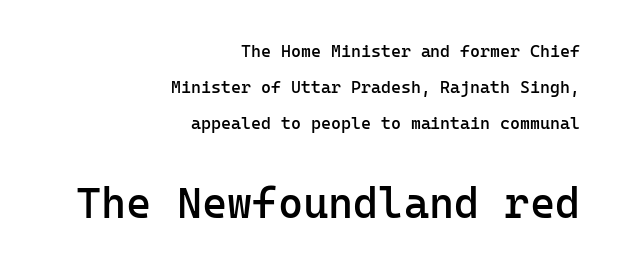
Q: Is the text bold? A: Semi-bold.
Q: Is the text italic (slanted)? A: No, it is upright.
Q: Is the typeface a serif or a sans-serif typeface? A: Sans-serif.
Q: Is the text underlined? A: No.
Q: How is the paragraph aligned? A: Right-aligned.
Q: Is the spacing between letters normal or unusually wide? A: Normal.
Q: Is the spacing between lines tight, normal or loose? A: Loose.
Q: Which block of text is set in a larger size, the first (top) or the second (bottom)? A: The second (bottom) one.
Q: Width (condensed, normal, or wide)? A: Normal.
Q: Stroke contrast? A: Low.
Q: x-height? A: Medium.
Q: Monospaced? A: Yes.
